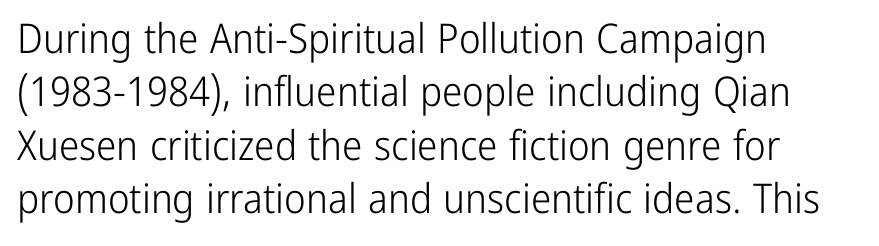
Think of a printed novel: that variable character pitch is what you see here. The face looks like a standard text weight, possibly lighter. The typography opts for an upright posture over an oblique one. The rendering keeps characters at their native spacing. Line starts are locked; line ends wander.
